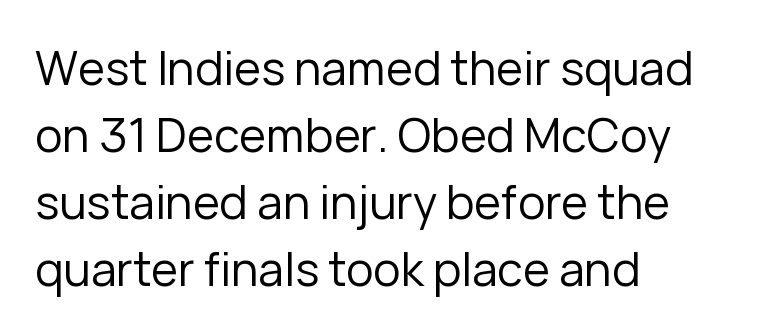
{"serif": "no", "italic": "no", "bold": "no", "weight": "regular", "width": "normal", "stroke_contrast": "low", "x_height": "medium", "monospaced": "no", "underline": "no", "align": "left", "line_spacing": "normal", "line_spacing_ratio": 1.46, "letter_spacing": "normal", "letter_spacing_em": 0.0, "glyph_px": 46}
